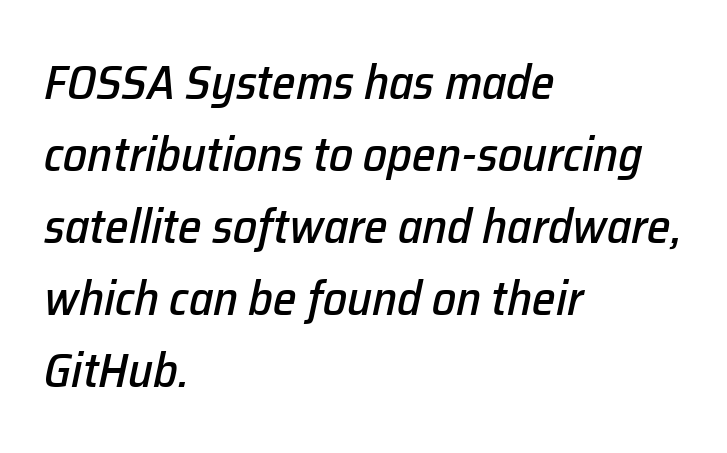
{"italic": "yes", "lean": "right", "slant_degrees": 12, "width": "normal", "stroke_contrast": "low", "x_height": "medium", "monospaced": "no", "underline": "no", "align": "left", "line_spacing": "normal", "line_spacing_ratio": 1.5, "letter_spacing": "normal", "letter_spacing_em": 0.0, "glyph_px": 48}
